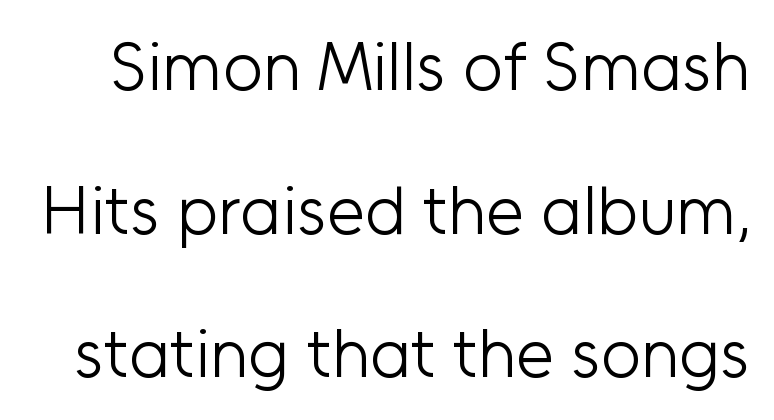
{"serif": "no", "italic": "no", "bold": "no", "weight": "light", "width": "normal", "stroke_contrast": "low", "x_height": "medium", "monospaced": "no", "underline": "no", "line_spacing": "loose", "line_spacing_ratio": 2.08, "letter_spacing": "normal", "letter_spacing_em": 0.0, "glyph_px": 69}
